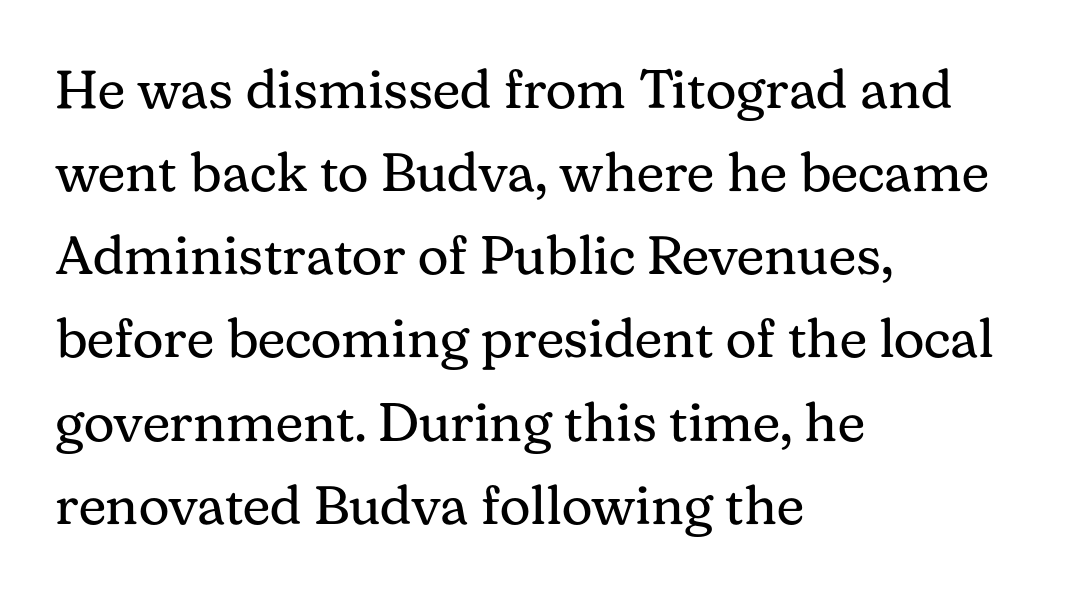
Q: Is the text bold? A: No.
Q: Is the text italic (slanted)? A: No, it is upright.
Q: Is the typeface a serif or a sans-serif typeface? A: Serif.
Q: Is the text underlined? A: No.
Q: How is the paragraph aligned? A: Left-aligned.
Q: Is the spacing between letters normal or unusually wide? A: Normal.
Q: Is the spacing between lines tight, normal or loose? A: Normal.
Q: Width (condensed, normal, or wide)? A: Normal.
Q: Stroke contrast? A: Medium.
Q: x-height? A: Medium.
Q: Monospaced? A: No.
